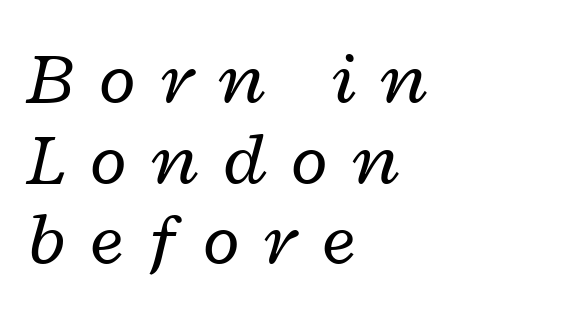
The image shows 76 px regular-weight, wide type, italic (leaning right); set left-aligned, tight line spacing (1.06x), unusually wide letter spacing (+0.33 em), not underlined; low stroke contrast and a medium x-height.
